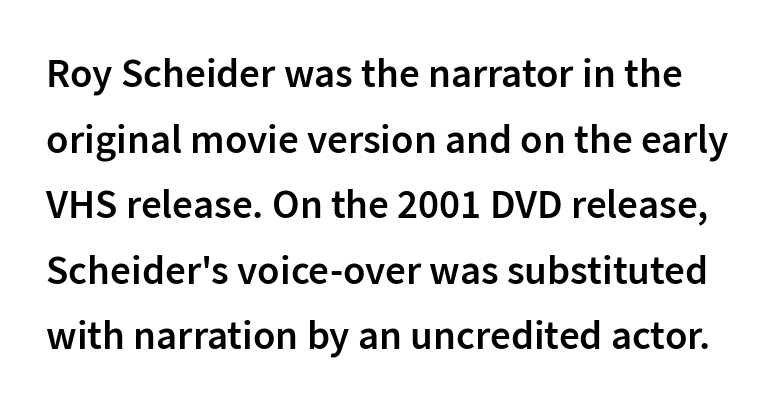
The image shows 41 px semibold sans-serif type, upright; set normal line spacing (1.6x), normal letter spacing, not underlined; low stroke contrast and a medium x-height.
